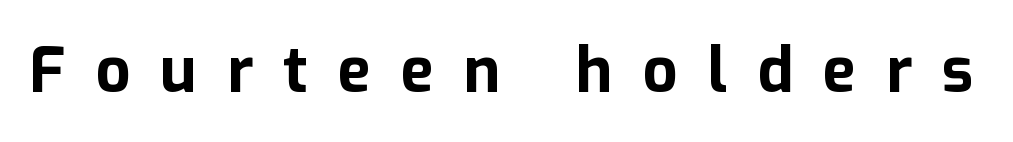
{"serif": "no", "italic": "no", "bold": "yes", "weight": "bold", "width": "normal", "stroke_contrast": "low", "x_height": "medium", "monospaced": "no", "underline": "no", "letter_spacing": "wide", "letter_spacing_em": 0.48, "glyph_px": 62}
